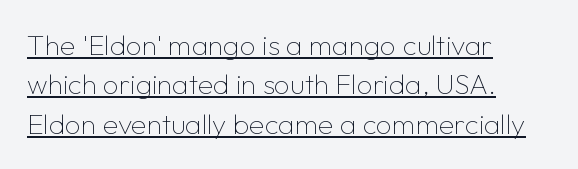
The image shows 28 px thin sans-serif type, upright; set left-aligned, normal line spacing (1.41x), normal letter spacing, underlined; low stroke contrast and a medium x-height.
